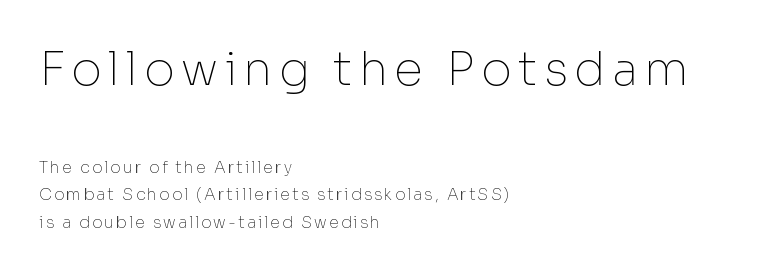
Q: Is the text bold? A: No.
Q: Is the text italic (slanted)? A: No, it is upright.
Q: Is the typeface a serif or a sans-serif typeface? A: Sans-serif.
Q: Is the text underlined? A: No.
Q: How is the paragraph aligned? A: Left-aligned.
Q: Which block of text is set in a larger size, the first (top) or the second (bottom)? A: The first (top) one.
Q: Width (condensed, normal, or wide)? A: Normal.
Q: Stroke contrast? A: Low.
Q: x-height? A: Medium.
Q: Monospaced? A: No.
